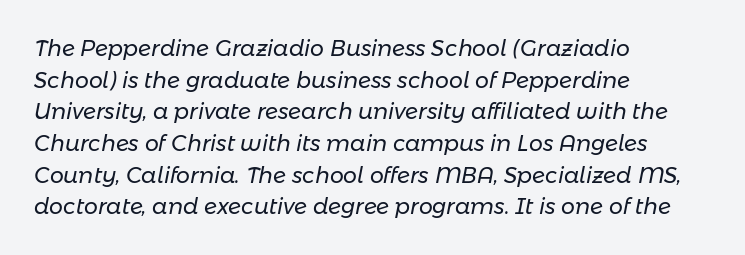
{"italic": "yes", "lean": "right", "slant_degrees": 11, "bold": "no", "underline": "no", "align": "left", "line_spacing": "normal", "line_spacing_ratio": 1.44, "letter_spacing": "normal", "letter_spacing_em": 0.0, "glyph_px": 22}
